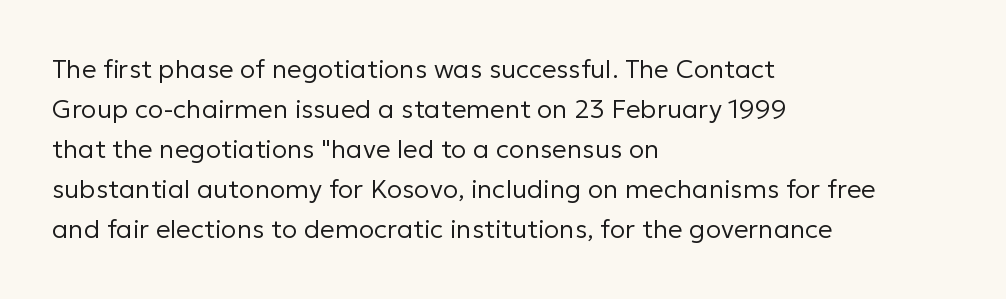
Q: Is the text bold? A: No.
Q: Is the text italic (slanted)? A: No, it is upright.
Q: Is the text underlined? A: No.
Q: How is the paragraph aligned? A: Left-aligned.
Q: Is the spacing between letters normal or unusually wide? A: Normal.
Q: Is the spacing between lines tight, normal or loose? A: Normal.
